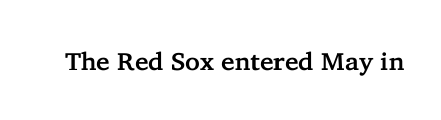
If you drew a line through each stem, it would be perfectly vertical. Characters follow at the spacing the type designer built in. The words here are not underlined.
